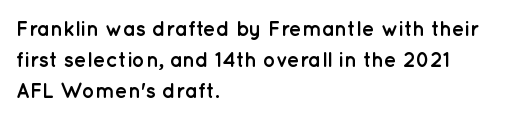
{"italic": "no", "bold": "yes", "underline": "no", "align": "left", "line_spacing": "normal", "line_spacing_ratio": 1.48, "letter_spacing": "normal", "letter_spacing_em": 0.0, "glyph_px": 21}
